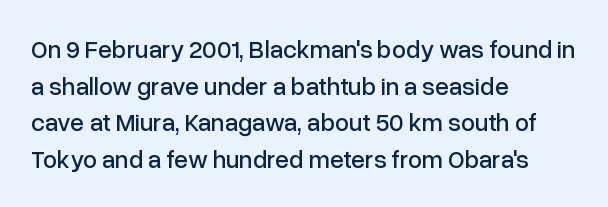
The image shows 25 px text type, upright; set left-aligned, normal line spacing (1.47x), normal letter spacing, not underlined.
